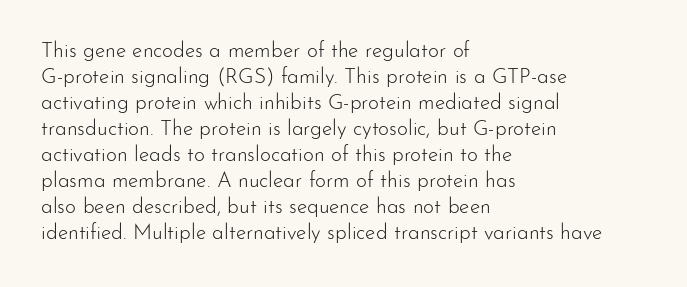
{"italic": "no", "bold": "no", "underline": "no", "align": "left", "line_spacing_ratio": 1.24, "letter_spacing": "normal", "letter_spacing_em": 0.0, "glyph_px": 21}
